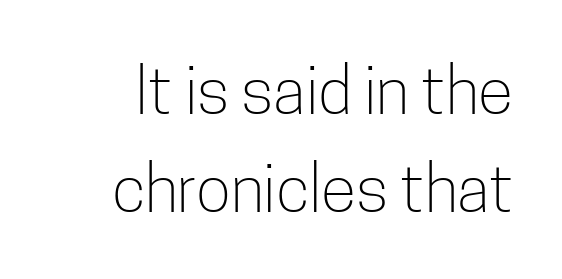
The image shows 65 px light, condensed sans-serif type, upright; set normal line spacing (1.51x), normal letter spacing, not underlined; low stroke contrast and a medium x-height.
